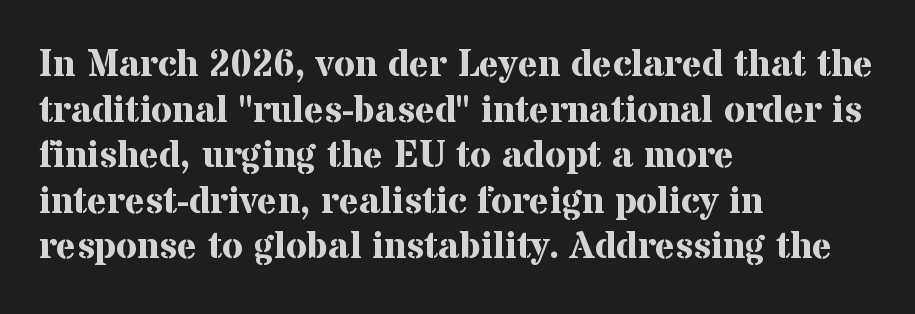
The image shows 38 px bold serif type, upright; set left-aligned, line spacing 1.2x, normal letter spacing, not underlined; medium stroke contrast and a medium x-height.
